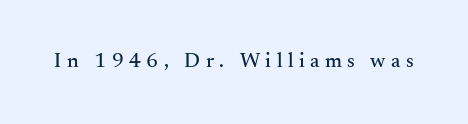
The letters stand straight up with perfectly vertical stems. Someone cranked the tracking dial way up on this one. The foot of each line stays bare and open.
